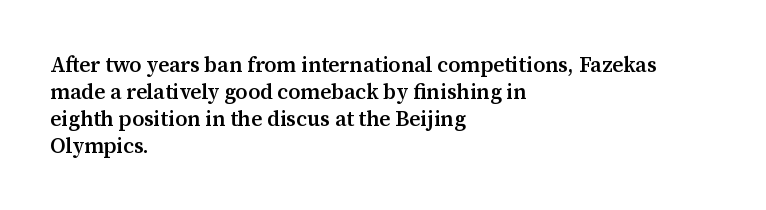
Q: Is the text bold? A: Semi-bold.
Q: Is the text italic (slanted)? A: No, it is upright.
Q: Is the text underlined? A: No.
Q: How is the paragraph aligned? A: Left-aligned.
Q: Is the spacing between letters normal or unusually wide? A: Normal.
Q: Is the spacing between lines tight, normal or loose? A: Normal.
